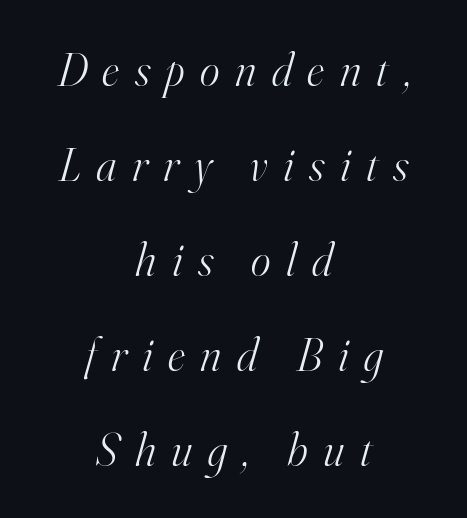
The image shows 47 px light serif type, italic (leaning right); set centered, loose line spacing (2.02x), unusually wide letter spacing (+0.33 em), not underlined; high stroke contrast and a small x-height.
